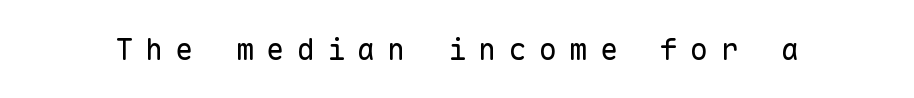
Q: Is the text bold? A: No.
Q: Is the text italic (slanted)? A: No, it is upright.
Q: Is the typeface a serif or a sans-serif typeface? A: Sans-serif.
Q: Is the text underlined? A: No.
Q: Is the spacing between letters normal or unusually wide? A: Unusually wide.
Q: Width (condensed, normal, or wide)? A: Normal.
Q: Stroke contrast? A: Low.
Q: x-height? A: Medium.
Q: Monospaced? A: Yes.
